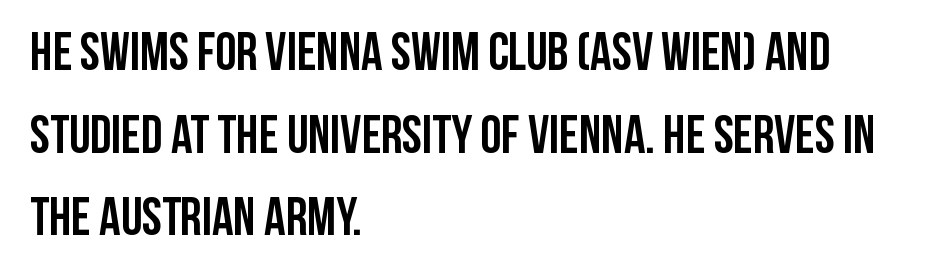
{"serif": "no", "italic": "no", "bold": "yes", "weight": "semibold", "width": "condensed", "stroke_contrast": "low", "x_height": "large", "monospaced": "no", "underline": "no", "align": "left", "line_spacing": "normal", "line_spacing_ratio": 1.56, "letter_spacing": "normal", "letter_spacing_em": 0.0, "glyph_px": 53}
